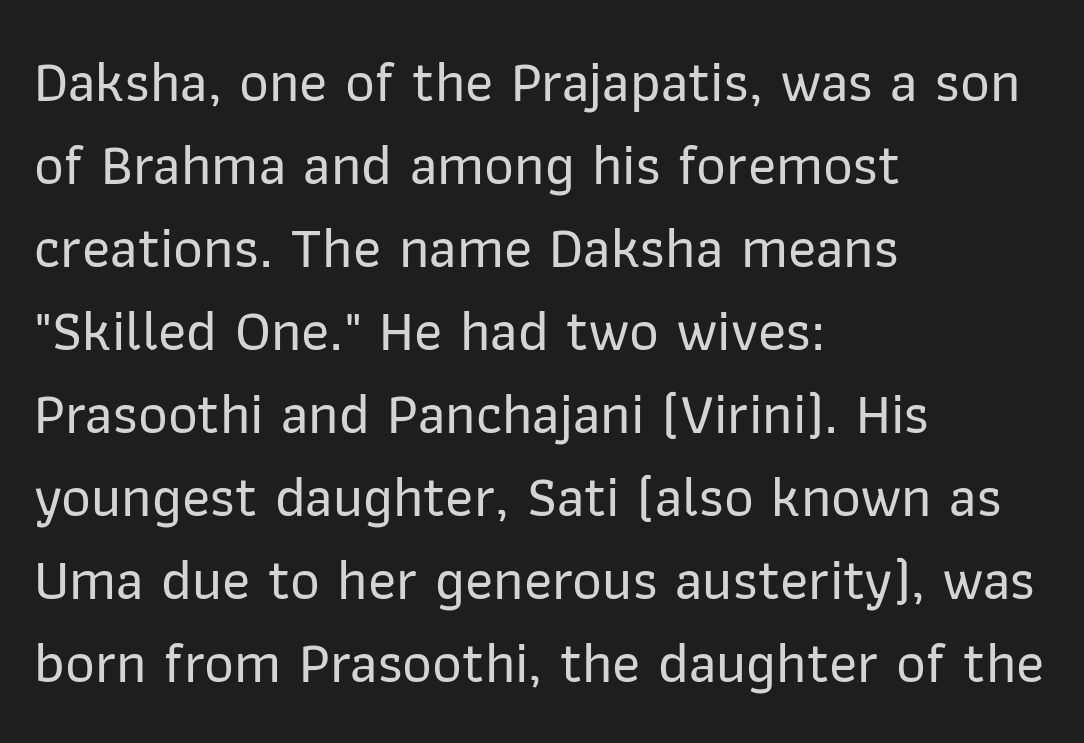
{"serif": "no", "italic": "no", "width": "normal", "stroke_contrast": "low", "x_height": "medium", "monospaced": "no", "underline": "no", "align": "left", "line_spacing": "normal", "line_spacing_ratio": 1.43, "letter_spacing": "normal", "letter_spacing_em": 0.0, "glyph_px": 58}
